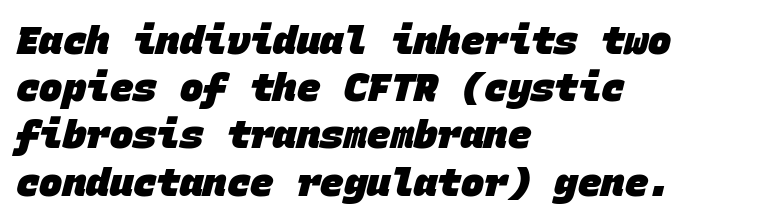
The image shows 39 px heavy sans-serif type, monospaced; set left-aligned, line spacing 1.21x, normal letter spacing, not underlined; low stroke contrast and a large x-height.
